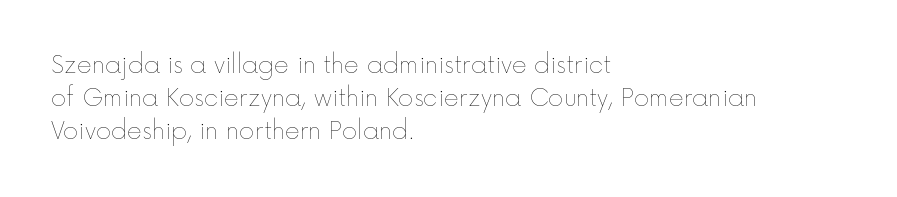
The image shows 23 px text type, upright; set left-aligned, normal line spacing (1.43x), normal letter spacing, not underlined.
